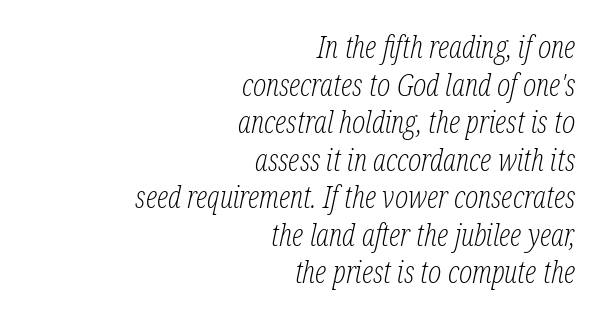
Q: Is the text bold? A: No.
Q: Is the text italic (slanted)? A: Yes, it leans right by about 12 degrees.
Q: Is the typeface a serif or a sans-serif typeface? A: Serif.
Q: Is the text underlined? A: No.
Q: How is the paragraph aligned? A: Right-aligned.
Q: Is the spacing between letters normal or unusually wide? A: Normal.
Q: Width (condensed, normal, or wide)? A: Condensed.
Q: Stroke contrast? A: Low.
Q: x-height? A: Medium.
Q: Monospaced? A: No.
